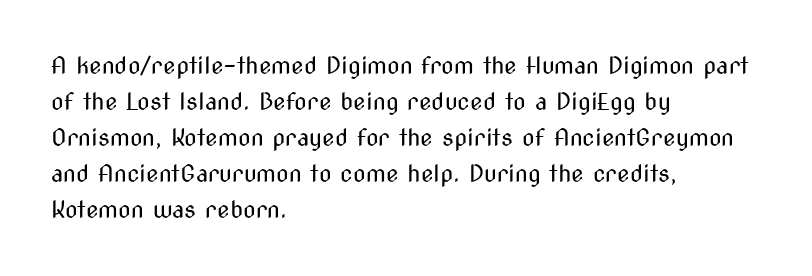
Nothing unusual about the tracking: characters are spaced as the font intends. The typesetter chose a ragged-right arrangement here. Vertical strokes here are truly vertical. In terms of leading, this rendering sits right in the middle.
